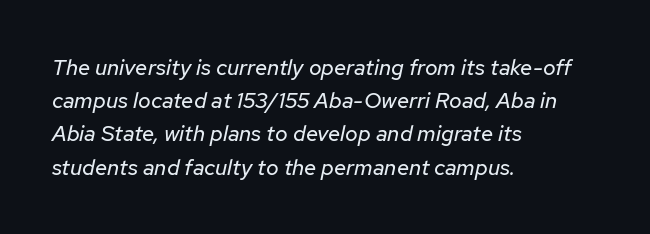
{"italic": "yes", "lean": "right", "slant_degrees": 12, "bold": "no", "underline": "no", "align": "left", "line_spacing": "normal", "line_spacing_ratio": 1.51, "letter_spacing": "normal", "letter_spacing_em": 0.0, "glyph_px": 22}
